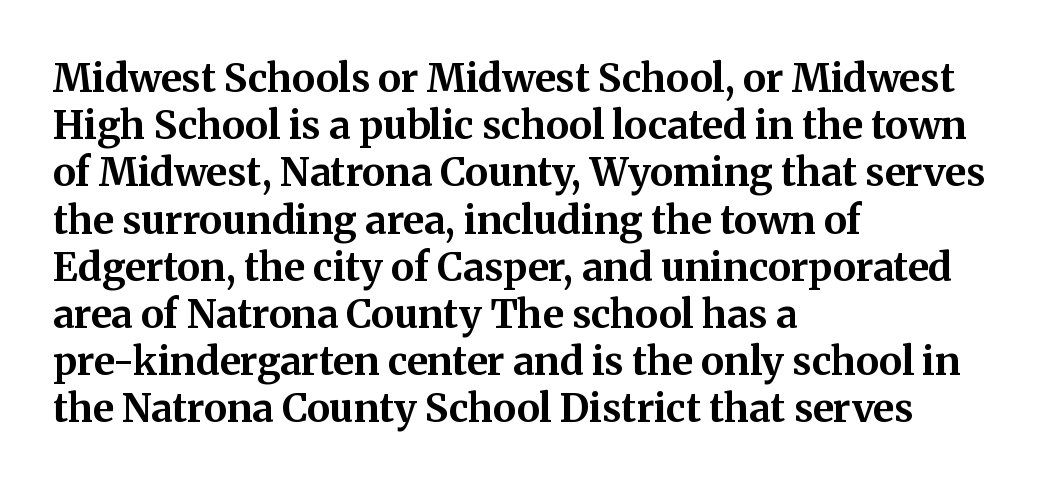
{"serif": "yes", "italic": "no", "bold": "yes", "weight": "bold", "width": "normal", "stroke_contrast": "medium", "x_height": "medium", "monospaced": "no", "underline": "no", "align": "left", "line_spacing_ratio": 1.21, "letter_spacing": "normal", "letter_spacing_em": 0.0, "glyph_px": 39}
